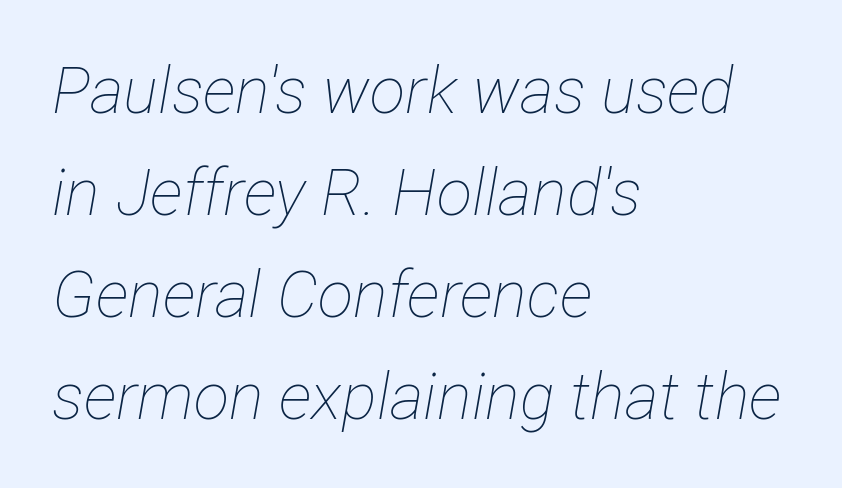
The passage shown is typed in a proportional face where columns would drift. Notice how the passage keeps a crisp vertical edge on the left only. A quiet, ordinary-to-light weight characterises the typeface. Words float on clear page, feet unadorned. Summary of vertical rhythm: regular, with standard interline spacing. There is no visible air inserted between adjacent glyphs.
